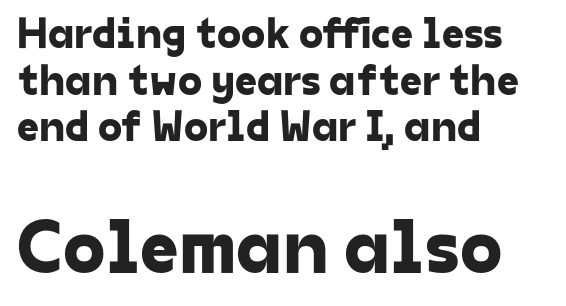
The image shows 77 px sans-serif type; set left-aligned, tight line spacing (1.06x), normal letter spacing, not underlined; the second (bottom) block is 1.75x larger; low stroke contrast and a medium x-height.
